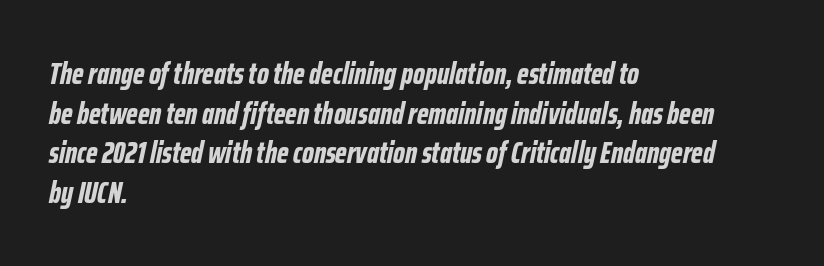
The image shows 30 px bold, condensed type, italic (leaning right); set left-aligned, normal line spacing (1.32x), normal letter spacing, not underlined; low stroke contrast and a medium x-height.
